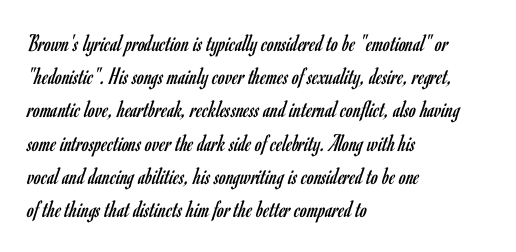
The image shows 25 px text type; set left-aligned, normal line spacing (1.33x), normal letter spacing, not underlined.
